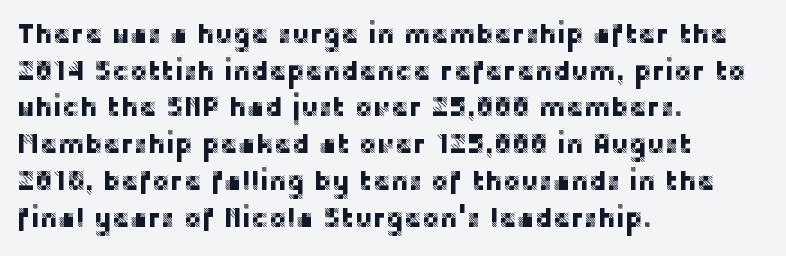
Alignment: flush left. The lettering stays uniformly vertical, giving the passage a roman look. The block of text has a typical density, with ordinary space between rows. Beneath every word, the page is bare. Compared with typical body copy, the letter spacing here is the same.
